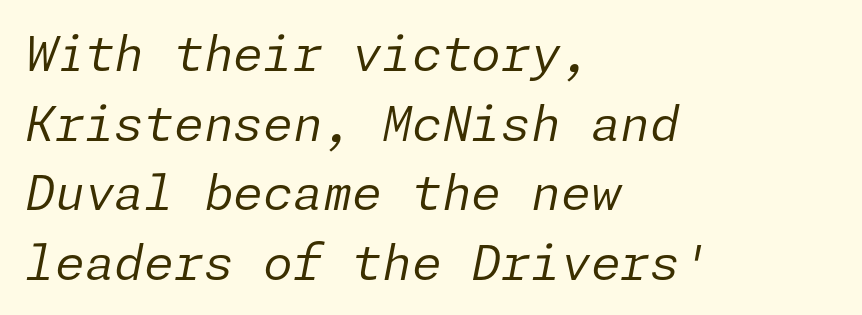
Q: Is the text bold? A: No.
Q: Is the text italic (slanted)? A: Yes, it leans right by about 11 degrees.
Q: Is the text underlined? A: No.
Q: How is the paragraph aligned? A: Left-aligned.
Q: Is the spacing between letters normal or unusually wide? A: Normal.
Q: Is the spacing between lines tight, normal or loose? A: Normal.
Q: Width (condensed, normal, or wide)? A: Normal.
Q: Stroke contrast? A: Low.
Q: x-height? A: Medium.
